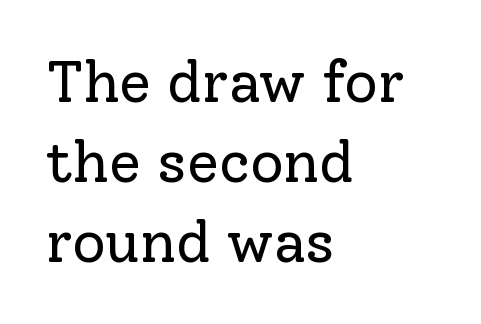
{"serif": "yes", "italic": "no", "bold": "no", "weight": "regular", "width": "normal", "stroke_contrast": "low", "x_height": "medium", "monospaced": "no", "underline": "no", "align": "left", "line_spacing": "normal", "line_spacing_ratio": 1.38, "letter_spacing": "normal", "letter_spacing_em": 0.0, "glyph_px": 58}
